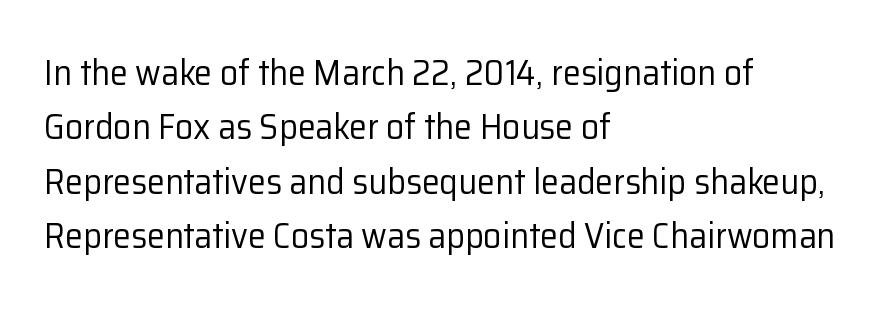
Q: Is the text bold? A: No.
Q: Is the text italic (slanted)? A: No, it is upright.
Q: Is the typeface a serif or a sans-serif typeface? A: Sans-serif.
Q: Is the text underlined? A: No.
Q: How is the paragraph aligned? A: Left-aligned.
Q: Is the spacing between letters normal or unusually wide? A: Normal.
Q: Is the spacing between lines tight, normal or loose? A: Normal.
Q: Width (condensed, normal, or wide)? A: Normal.
Q: Stroke contrast? A: Low.
Q: x-height? A: Medium.
Q: Monospaced? A: No.
